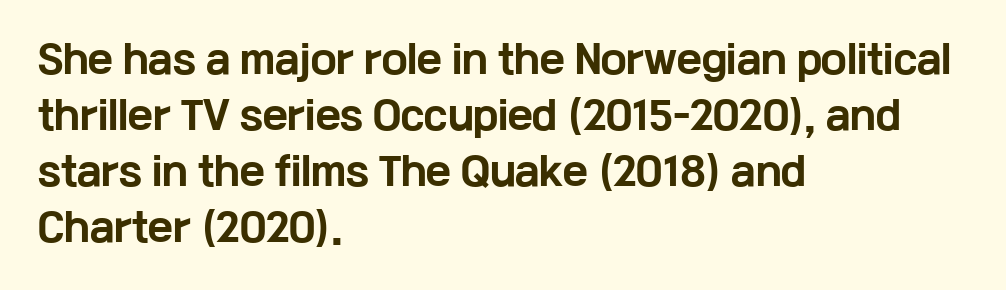
Q: Is the text bold? A: Yes.
Q: Is the text italic (slanted)? A: No, it is upright.
Q: Is the typeface a serif or a sans-serif typeface? A: Sans-serif.
Q: Is the text underlined? A: No.
Q: How is the paragraph aligned? A: Left-aligned.
Q: Is the spacing between letters normal or unusually wide? A: Normal.
Q: Is the spacing between lines tight, normal or loose? A: Normal.
Q: Width (condensed, normal, or wide)? A: Wide.
Q: Stroke contrast? A: Low.
Q: x-height? A: Medium.
Q: Monospaced? A: No.
